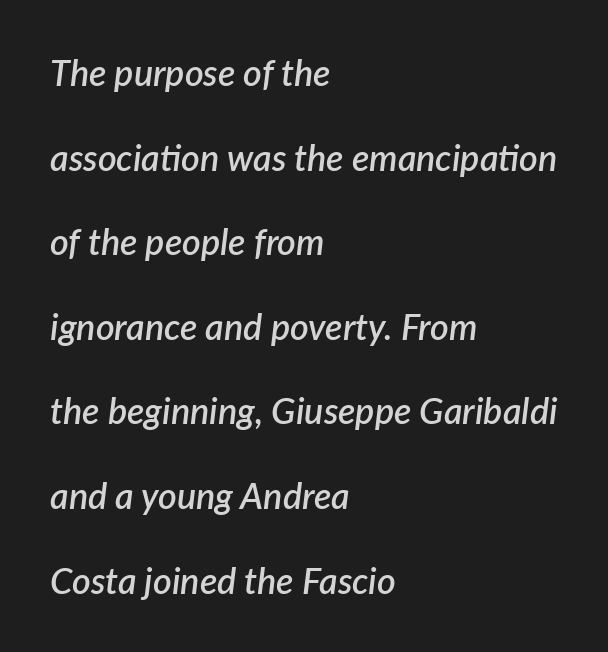
Q: Is the text bold? A: Semi-bold.
Q: Is the text italic (slanted)? A: Yes, it leans right by about 7 degrees.
Q: Is the text underlined? A: No.
Q: How is the paragraph aligned? A: Left-aligned.
Q: Is the spacing between letters normal or unusually wide? A: Normal.
Q: Is the spacing between lines tight, normal or loose? A: Loose.
Q: Width (condensed, normal, or wide)? A: Normal.
Q: Stroke contrast? A: Low.
Q: x-height? A: Medium.
Q: Monospaced? A: No.
